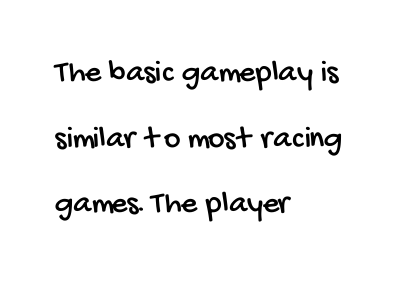
Q: Is the typeface a serif or a sans-serif typeface? A: Sans-serif.
Q: Is the text underlined? A: No.
Q: How is the paragraph aligned? A: Left-aligned.
Q: Is the spacing between letters normal or unusually wide? A: Normal.
Q: Is the spacing between lines tight, normal or loose? A: Loose.
Q: Width (condensed, normal, or wide)? A: Condensed.
Q: Stroke contrast? A: Low.
Q: x-height? A: Large.
Q: Monospaced? A: No.
